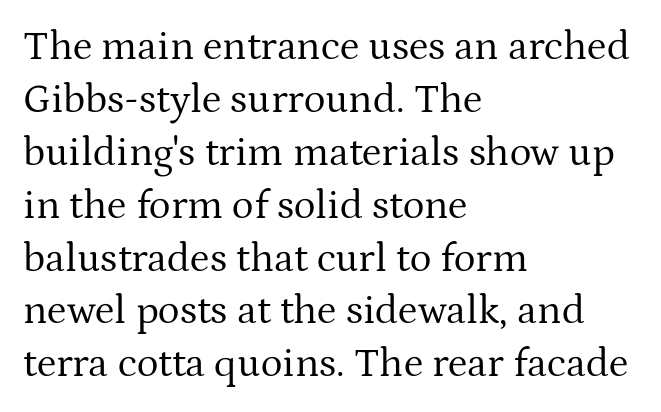
In terms of leading, this rendering sits right in the middle. The passage shown is not underscored anywhere. This sample has the flowing, uneven cadence of proportional lettering. One-word summary of the alignment: left.
